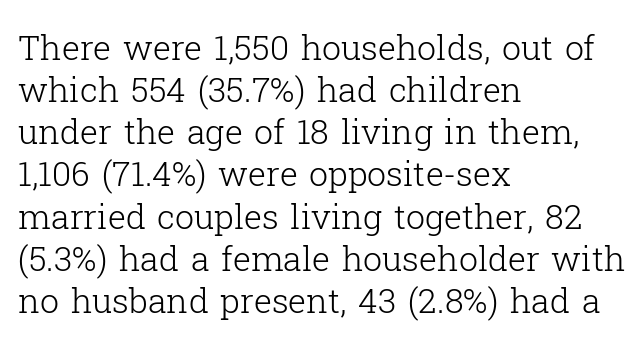
The image shows 34 px light serif type, upright; set left-aligned, line spacing 1.24x, normal letter spacing, not underlined; low stroke contrast and a medium x-height.
